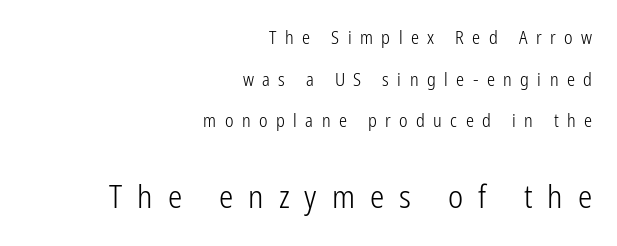
Q: Is the text bold? A: No.
Q: Is the text italic (slanted)? A: No, it is upright.
Q: Is the typeface a serif or a sans-serif typeface? A: Sans-serif.
Q: Is the text underlined? A: No.
Q: How is the paragraph aligned? A: Right-aligned.
Q: Is the spacing between letters normal or unusually wide? A: Unusually wide.
Q: Is the spacing between lines tight, normal or loose? A: Loose.
Q: Which block of text is set in a larger size, the first (top) or the second (bottom)? A: The second (bottom) one.
Q: Width (condensed, normal, or wide)? A: Condensed.
Q: Stroke contrast? A: Low.
Q: x-height? A: Medium.
Q: Monospaced? A: No.
